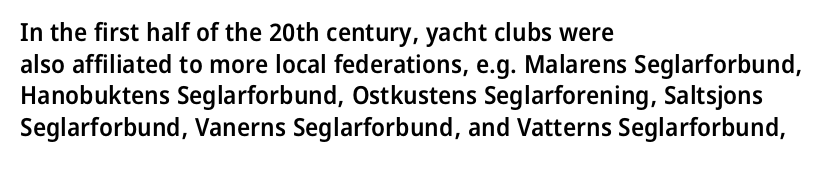
Q: Is the text bold? A: Semi-bold.
Q: Is the text italic (slanted)? A: No, it is upright.
Q: Is the text underlined? A: No.
Q: How is the paragraph aligned? A: Left-aligned.
Q: Is the spacing between letters normal or unusually wide? A: Normal.
Q: Is the spacing between lines tight, normal or loose? A: Normal.
